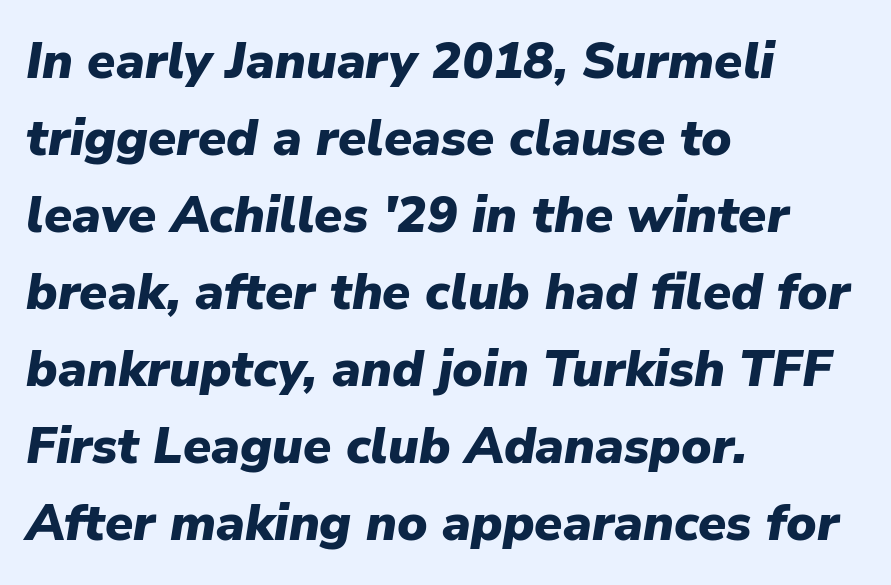
Q: Is the text bold? A: Yes.
Q: Is the text italic (slanted)? A: Yes, it leans right by about 9 degrees.
Q: Is the text underlined? A: No.
Q: How is the paragraph aligned? A: Left-aligned.
Q: Is the spacing between letters normal or unusually wide? A: Normal.
Q: Is the spacing between lines tight, normal or loose? A: Normal.
Q: Width (condensed, normal, or wide)? A: Normal.
Q: Stroke contrast? A: Low.
Q: x-height? A: Medium.
Q: Monospaced? A: No.
